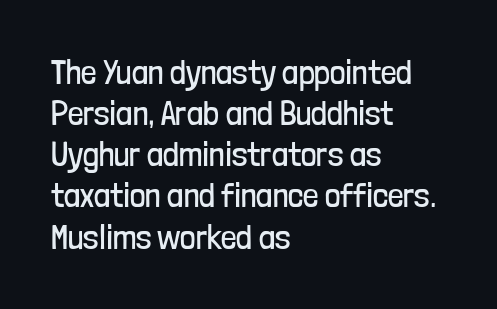
The passage is arranged the way most books set body copy — flush left. The font's upright variant was chosen for this text. The type is set solid horizontally, with unmodified tracking. The weight tops out at a normal text grade. A clean baseline with only descenders dipping below it. This sample has the flowing, uneven cadence of proportional lettering.
